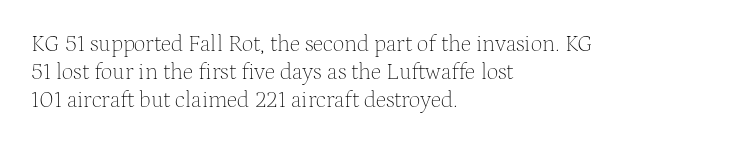
Q: Is the text bold? A: No.
Q: Is the text italic (slanted)? A: No, it is upright.
Q: Is the text underlined? A: No.
Q: How is the paragraph aligned? A: Left-aligned.
Q: Is the spacing between letters normal or unusually wide? A: Normal.
